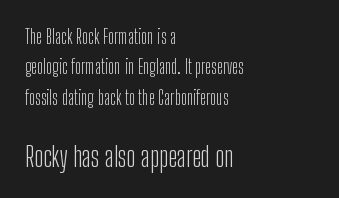
The image shows 28 px light, condensed sans-serif type, upright; set left-aligned, normal line spacing (1.6x), normal letter spacing, not underlined; the second (bottom) block is 1.47x larger; low stroke contrast and a medium x-height.
